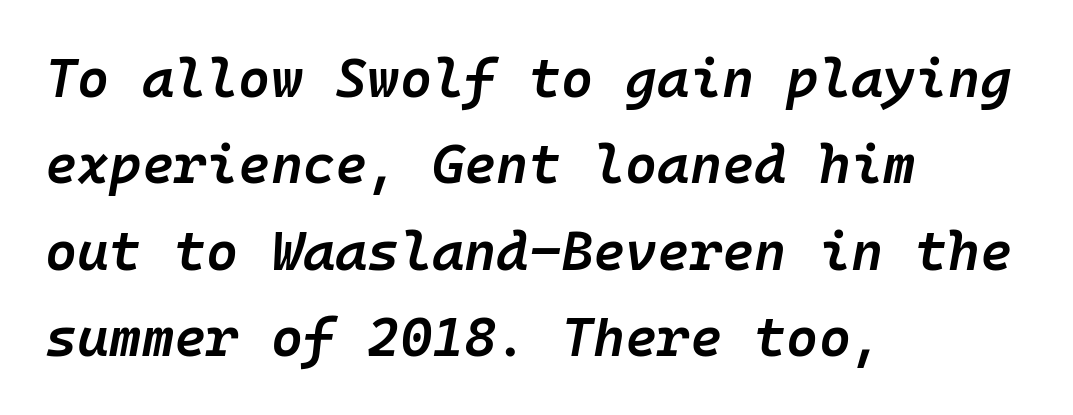
Q: Is the text bold? A: Semi-bold.
Q: Is the text italic (slanted)? A: Yes, it leans right by about 10 degrees.
Q: Is the text underlined? A: No.
Q: How is the paragraph aligned? A: Left-aligned.
Q: Is the spacing between letters normal or unusually wide? A: Normal.
Q: Is the spacing between lines tight, normal or loose? A: Normal.
Q: Width (condensed, normal, or wide)? A: Normal.
Q: Stroke contrast? A: Low.
Q: x-height? A: Medium.
Q: Monospaced? A: Yes.
